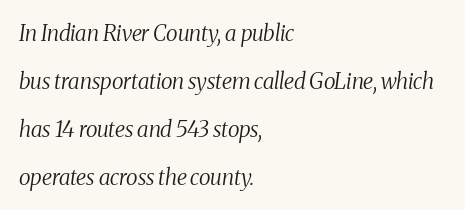
Q: Is the text bold? A: No.
Q: Is the text italic (slanted)? A: Yes, it leans right by about 8 degrees.
Q: Is the text underlined? A: No.
Q: How is the paragraph aligned? A: Left-aligned.
Q: Is the spacing between letters normal or unusually wide? A: Normal.
Q: Is the spacing between lines tight, normal or loose? A: Loose.
